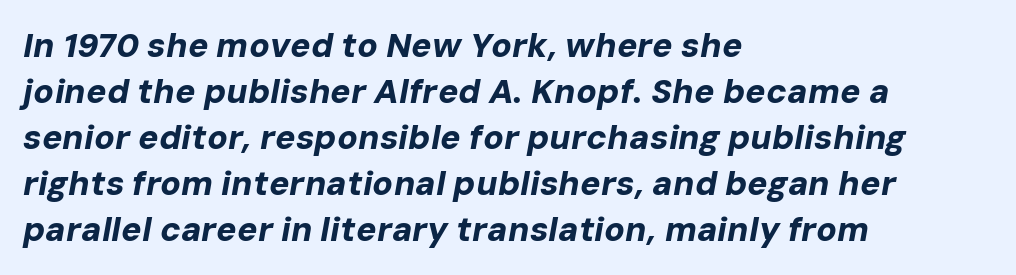
{"italic": "yes", "lean": "right", "slant_degrees": 10, "bold": "yes", "weight": "bold", "width": "normal", "stroke_contrast": "low", "x_height": "medium", "monospaced": "no", "underline": "no", "align": "left", "line_spacing": "normal", "line_spacing_ratio": 1.35, "letter_spacing": "normal", "letter_spacing_em": 0.0, "glyph_px": 34}
